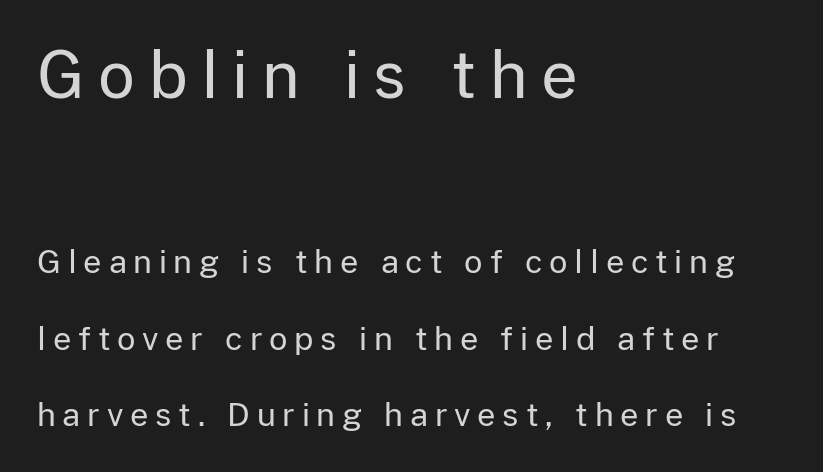
Decoration check: the copy has no underline. Whoever set this chose breathing room over compactness in the vertical rhythm. Is this a fixed-width face? No — the glyphs have proportional, varying widths. Examine the stroke ends and you'll find no serifs. Horizontally, the lines are justified to the leading edge only.
